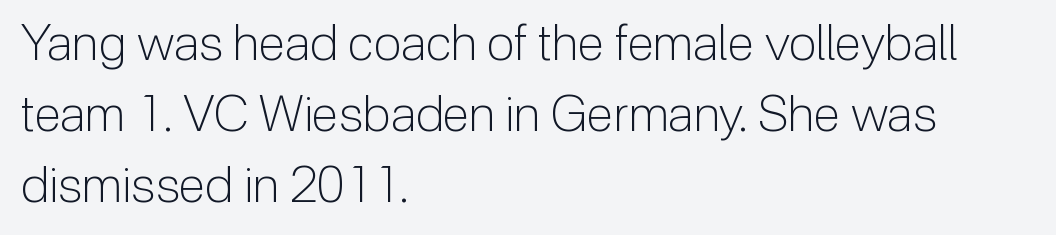
This rendering employs a face without finishing strokes, i.e., a sans-serif. Each letter keeps its own natural width here, so spacing adapts to shape. Stroke mass is kept to a normal reading level or below. Notice how the passage keeps a crisp vertical edge on the left only.
